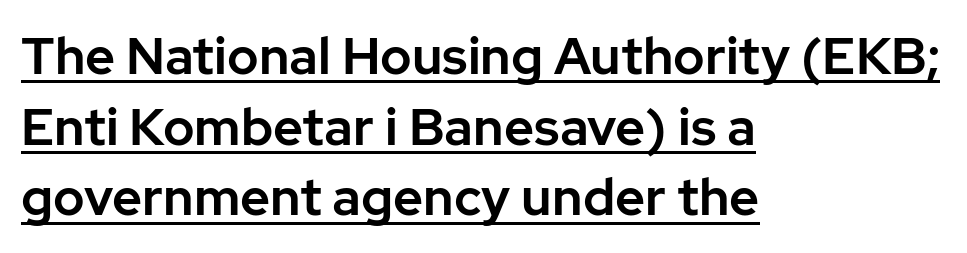
Q: Is the text italic (slanted)? A: No, it is upright.
Q: Is the typeface a serif or a sans-serif typeface? A: Sans-serif.
Q: Is the text underlined? A: Yes.
Q: How is the paragraph aligned? A: Left-aligned.
Q: Is the spacing between letters normal or unusually wide? A: Normal.
Q: Is the spacing between lines tight, normal or loose? A: Normal.
Q: Width (condensed, normal, or wide)? A: Normal.
Q: Stroke contrast? A: Low.
Q: x-height? A: Medium.
Q: Monospaced? A: No.
